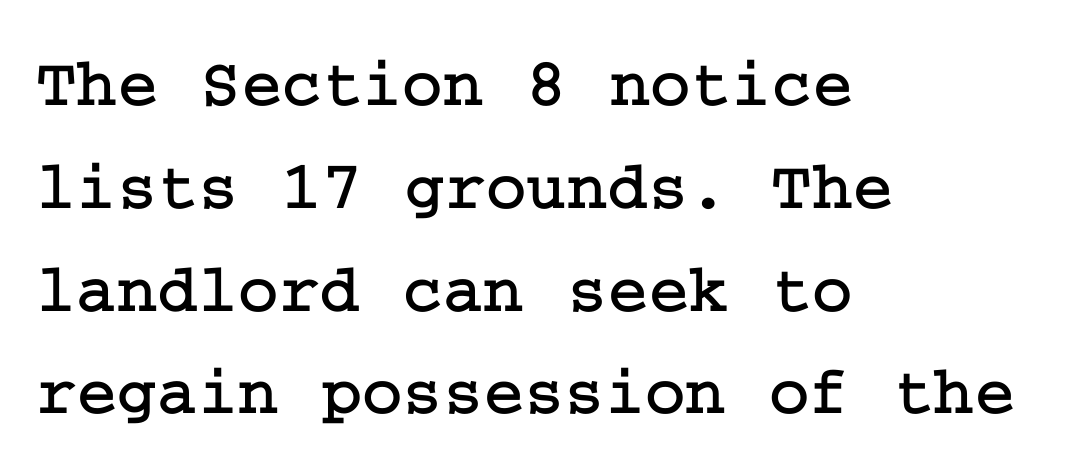
Q: Is the text italic (slanted)? A: No, it is upright.
Q: Is the typeface a serif or a sans-serif typeface? A: Serif.
Q: Is the text underlined? A: No.
Q: How is the paragraph aligned? A: Left-aligned.
Q: Is the spacing between letters normal or unusually wide? A: Normal.
Q: Is the spacing between lines tight, normal or loose? A: Normal.
Q: Width (condensed, normal, or wide)? A: Normal.
Q: Stroke contrast? A: Low.
Q: x-height? A: Medium.
